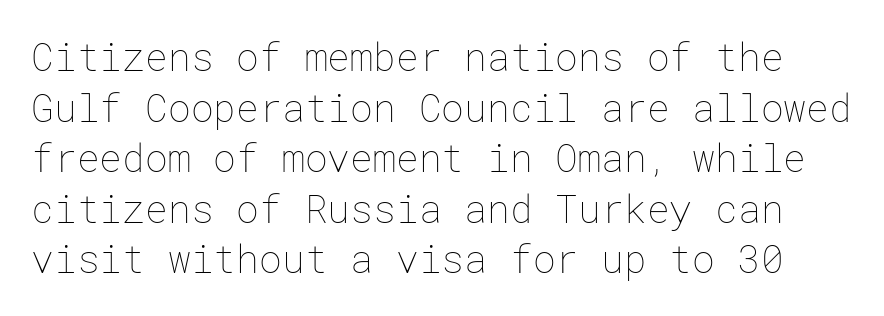
{"italic": "no", "bold": "no", "weight": "thin", "width": "normal", "stroke_contrast": "low", "x_height": "medium", "underline": "no", "line_spacing": "normal", "line_spacing_ratio": 1.33, "letter_spacing": "normal", "letter_spacing_em": 0.0, "glyph_px": 38}
